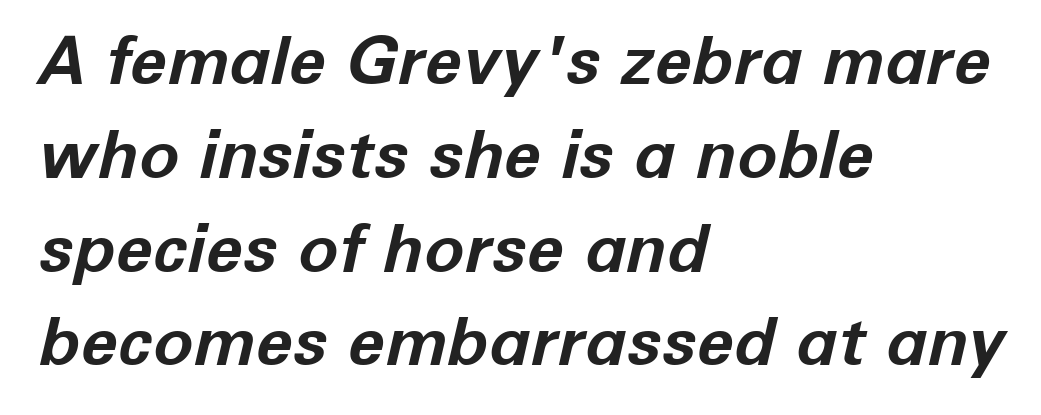
Q: Is the text bold? A: Yes.
Q: Is the text italic (slanted)? A: Yes, it leans right by about 12 degrees.
Q: Is the text underlined? A: No.
Q: How is the paragraph aligned? A: Left-aligned.
Q: Is the spacing between letters normal or unusually wide? A: Normal.
Q: Is the spacing between lines tight, normal or loose? A: Normal.
Q: Width (condensed, normal, or wide)? A: Normal.
Q: Stroke contrast? A: Low.
Q: x-height? A: Medium.
Q: Monospaced? A: No.
